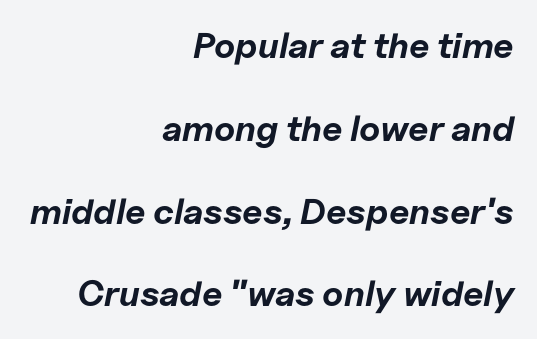
Q: Is the text bold? A: Yes.
Q: Is the text italic (slanted)? A: Yes, it leans right by about 11 degrees.
Q: Is the text underlined? A: No.
Q: How is the paragraph aligned? A: Right-aligned.
Q: Is the spacing between letters normal or unusually wide? A: Normal.
Q: Is the spacing between lines tight, normal or loose? A: Loose.
Q: Width (condensed, normal, or wide)? A: Normal.
Q: Stroke contrast? A: Low.
Q: x-height? A: Medium.
Q: Monospaced? A: No.
